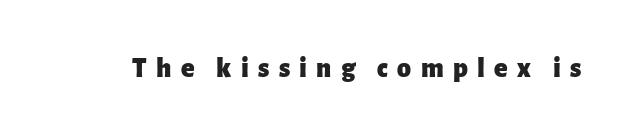
Q: Is the text bold? A: Yes.
Q: Is the text italic (slanted)? A: No, it is upright.
Q: Is the typeface a serif or a sans-serif typeface? A: Sans-serif.
Q: Is the text underlined? A: No.
Q: Is the spacing between letters normal or unusually wide? A: Unusually wide.
Q: Width (condensed, normal, or wide)? A: Normal.
Q: Stroke contrast? A: Low.
Q: x-height? A: Medium.
Q: Monospaced? A: No.
